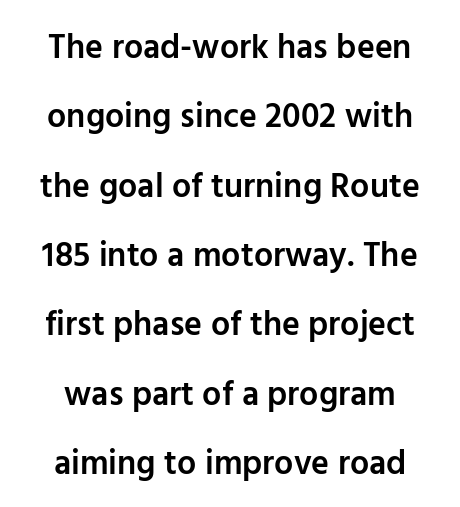
The image shows 34 px semibold sans-serif type, upright; set centered, loose line spacing (2.04x), normal letter spacing, not underlined; low stroke contrast and a medium x-height.
